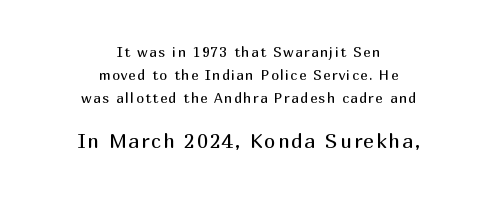
Q: Is the text bold? A: No.
Q: Is the text italic (slanted)? A: No, it is upright.
Q: Is the text underlined? A: No.
Q: How is the paragraph aligned? A: Centered.
Q: Is the spacing between lines tight, normal or loose? A: Normal.
Q: Which block of text is set in a larger size, the first (top) or the second (bottom)? A: The second (bottom) one.
